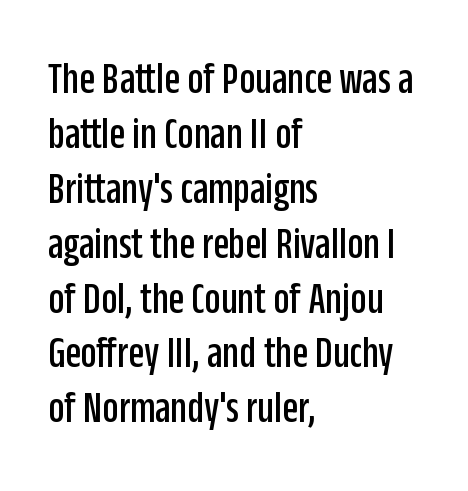
{"serif": "no", "italic": "no", "width": "condensed", "stroke_contrast": "low", "x_height": "large", "monospaced": "no", "underline": "no", "align": "left", "line_spacing_ratio": 1.22, "letter_spacing": "normal", "letter_spacing_em": 0.0, "glyph_px": 45}
